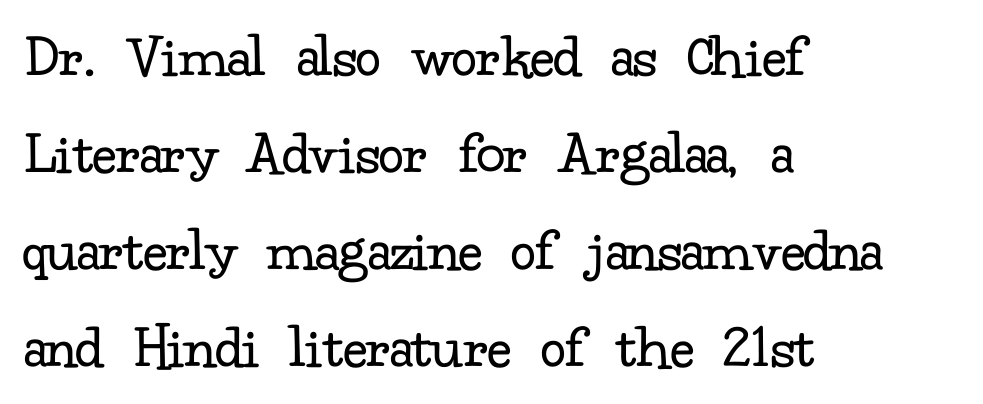
Q: Is the text bold? A: No.
Q: Is the text italic (slanted)? A: No, it is upright.
Q: Is the typeface a serif or a sans-serif typeface? A: Serif.
Q: Is the text underlined? A: No.
Q: How is the paragraph aligned? A: Left-aligned.
Q: Is the spacing between letters normal or unusually wide? A: Normal.
Q: Is the spacing between lines tight, normal or loose? A: Normal.
Q: Width (condensed, normal, or wide)? A: Normal.
Q: Stroke contrast? A: Low.
Q: x-height? A: Small.
Q: Monospaced? A: No.
